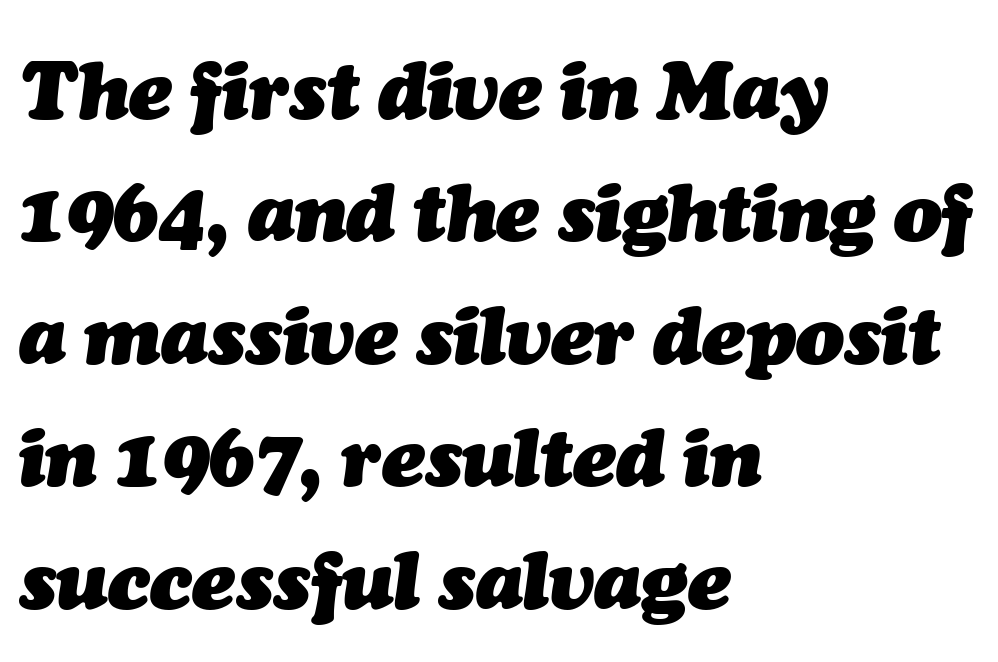
{"italic": "yes", "lean": "right", "slant_degrees": 7, "bold": "yes", "weight": "heavy", "width": "normal", "stroke_contrast": "medium", "x_height": "medium", "monospaced": "no", "underline": "no", "align": "left", "line_spacing": "normal", "line_spacing_ratio": 1.53, "letter_spacing": "normal", "letter_spacing_em": 0.0, "glyph_px": 80}
